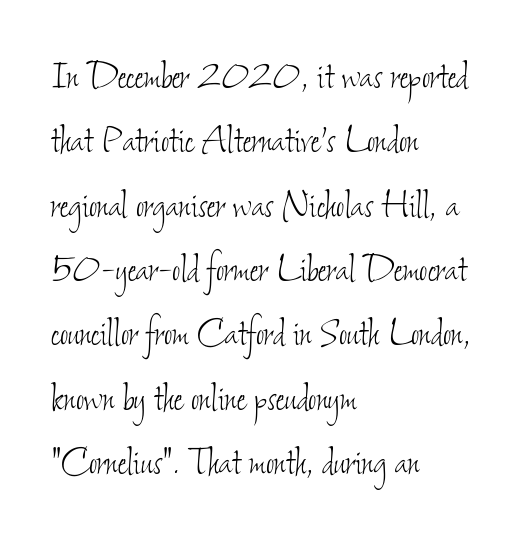
Here the glyphs are tracked normally, forming tight word shapes. Normally led — the rows are evenly, conventionally spaced. Teacher's note: observe the even left margin — that is flush-left alignment. The cut favours lightness, reaching ordinary text weight at its darkest.
